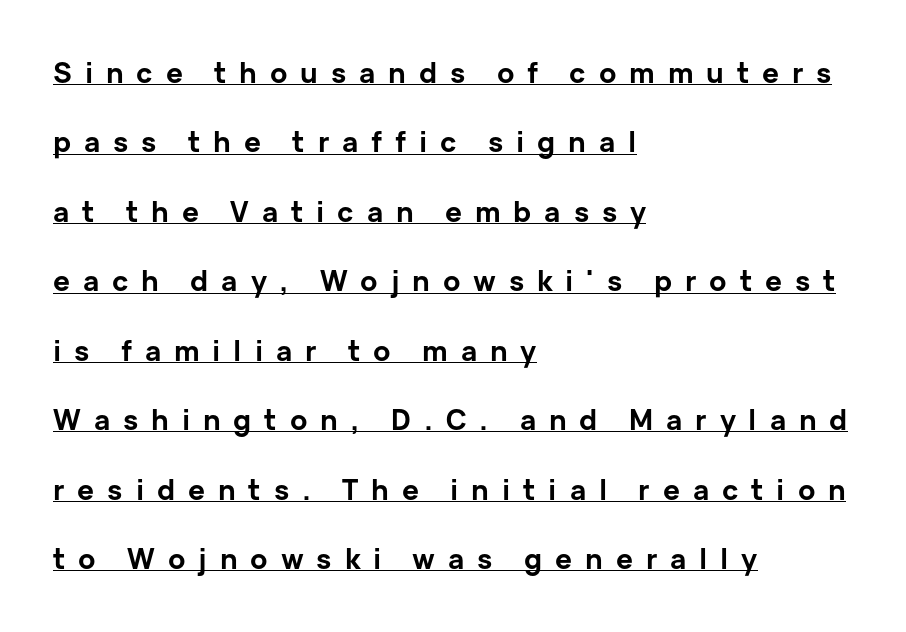
The image shows 28 px bold sans-serif type, upright; set left-aligned, loose line spacing (2.48x), unusually wide letter spacing (+0.46 em), underlined; low stroke contrast and a medium x-height.
